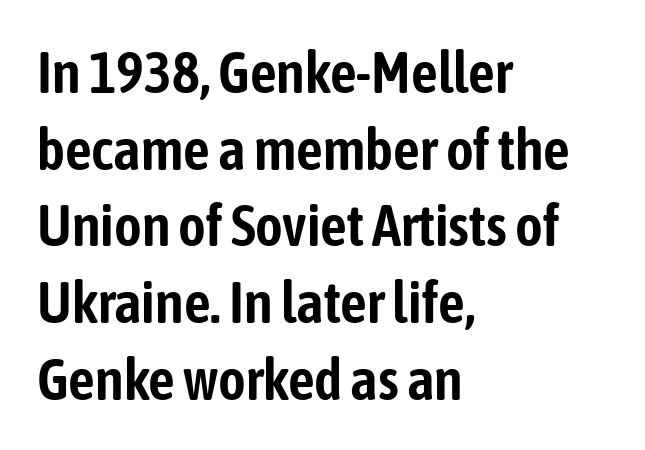
The image shows 59 px condensed sans-serif type, upright; set left-aligned, normal line spacing (1.3x), normal letter spacing, not underlined; low stroke contrast and a medium x-height.
